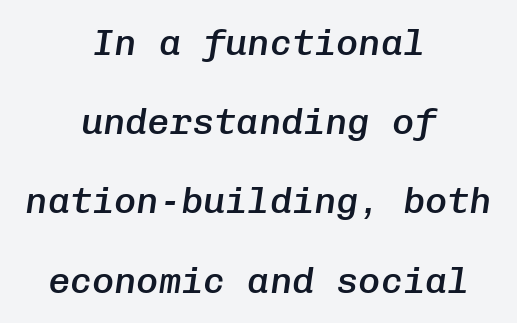
The image shows 37 px semibold type, italic (leaning right), monospaced; set centered, loose line spacing (2.14x), normal letter spacing, not underlined; low stroke contrast and a medium x-height.
